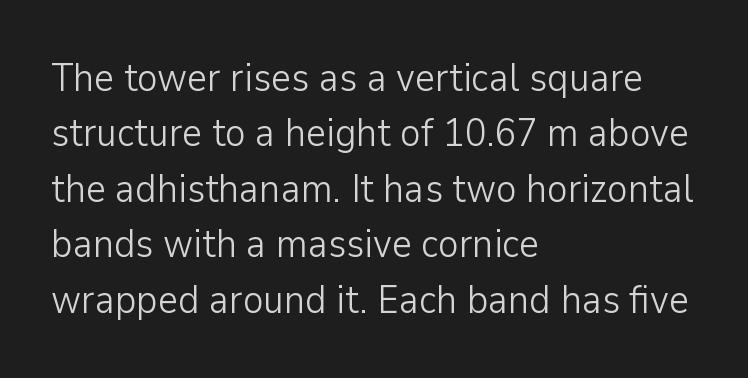
The lines in this sample share a left origin and differ only in where they stop. On a weight scale, this lands at 450 or below. No italicization has been applied; the sample stays upright. Regular leading.
